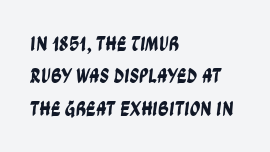
The image shows 21 px text type; set left-aligned, normal line spacing (1.54x), normal letter spacing, not underlined.
